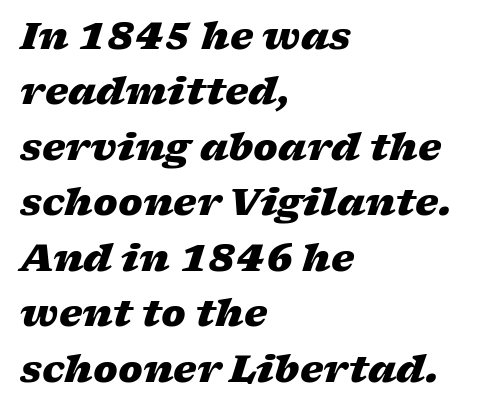
The strokes are fattened all the way to bold. This block has exactly the height ordinary leading produces. Casual observation: everything's shoved over to the left. The passage shown is typed in a proportional face where columns would drift.
